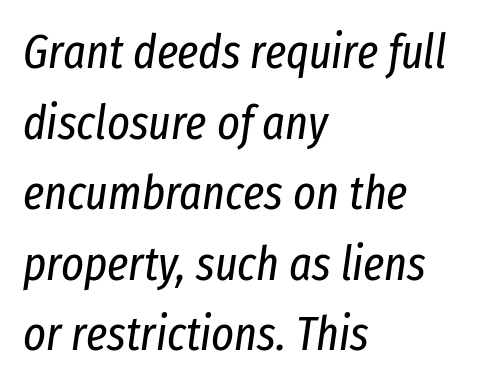
The image shows 48 px regular-weight, condensed type, italic (leaning right); set left-aligned, normal line spacing (1.47x), normal letter spacing, not underlined; low stroke contrast and a medium x-height.
